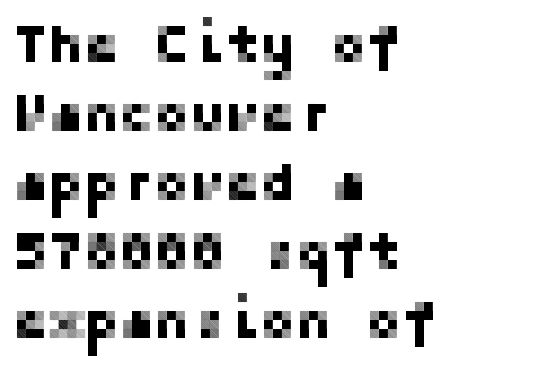
Q: Is the text italic (slanted)? A: No, it is upright.
Q: Is the typeface a serif or a sans-serif typeface? A: Sans-serif.
Q: Is the text underlined? A: No.
Q: How is the paragraph aligned? A: Left-aligned.
Q: Is the spacing between letters normal or unusually wide? A: Normal.
Q: Is the spacing between lines tight, normal or loose? A: Normal.
Q: Width (condensed, normal, or wide)? A: Normal.
Q: Stroke contrast? A: Low.
Q: x-height? A: Medium.
